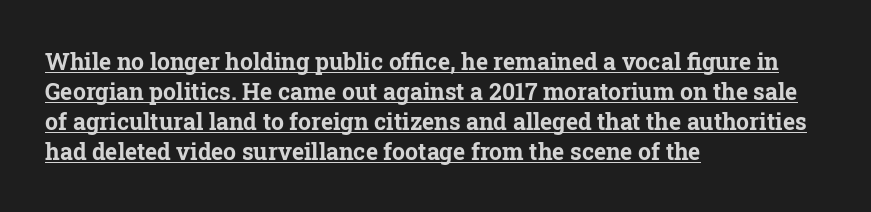
Q: Is the text bold? A: Yes.
Q: Is the text italic (slanted)? A: No, it is upright.
Q: Is the text underlined? A: Yes.
Q: How is the paragraph aligned? A: Left-aligned.
Q: Is the spacing between letters normal or unusually wide? A: Normal.
Q: Is the spacing between lines tight, normal or loose? A: Normal.
